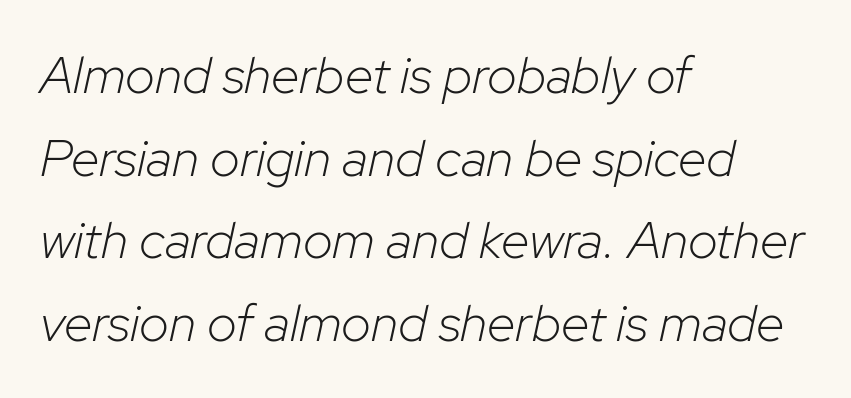
Q: Is the text bold? A: No.
Q: Is the text italic (slanted)? A: Yes, it leans right by about 12 degrees.
Q: Is the text underlined? A: No.
Q: How is the paragraph aligned? A: Left-aligned.
Q: Is the spacing between letters normal or unusually wide? A: Normal.
Q: Is the spacing between lines tight, normal or loose? A: Normal.
Q: Width (condensed, normal, or wide)? A: Normal.
Q: Stroke contrast? A: Low.
Q: x-height? A: Medium.
Q: Monospaced? A: No.
